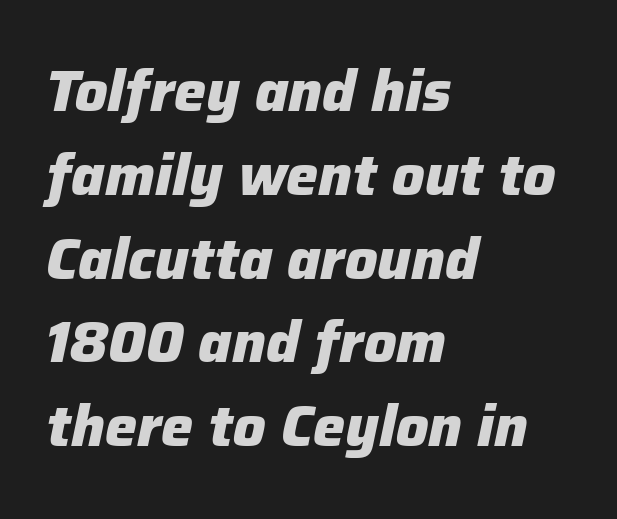
{"italic": "yes", "lean": "right", "slant_degrees": 12, "bold": "yes", "weight": "heavy", "width": "normal", "stroke_contrast": "low", "x_height": "medium", "monospaced": "no", "underline": "no", "align": "left", "line_spacing": "normal", "line_spacing_ratio": 1.47, "letter_spacing": "normal", "letter_spacing_em": 0.0, "glyph_px": 57}
